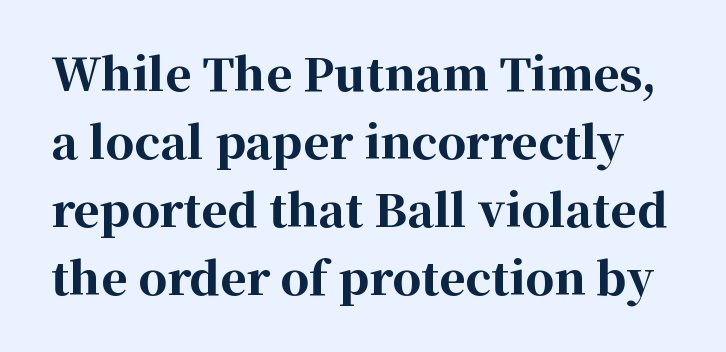
{"serif": "yes", "italic": "no", "bold": "yes", "weight": "bold", "width": "normal", "stroke_contrast": "high", "x_height": "medium", "monospaced": "no", "underline": "no", "line_spacing": "normal", "line_spacing_ratio": 1.51, "letter_spacing": "normal", "letter_spacing_em": 0.0, "glyph_px": 45}
